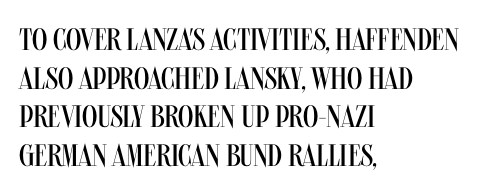
The image shows 31 px regular-weight, condensed sans-serif type, upright; set left-aligned, normal line spacing (1.25x), normal letter spacing, not underlined; medium stroke contrast and a large x-height.
